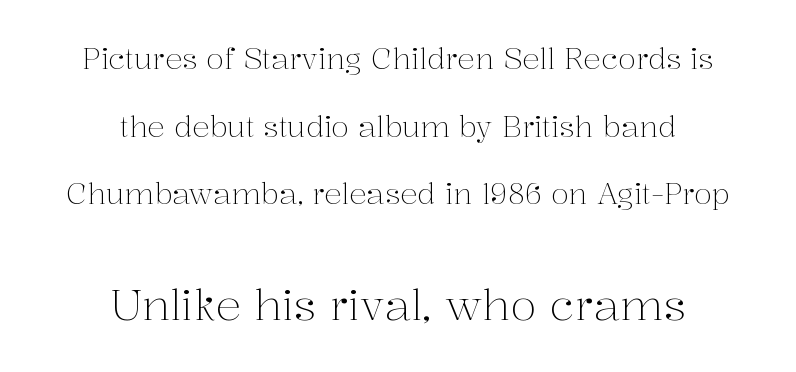
Q: Is the text bold? A: No.
Q: Is the text italic (slanted)? A: No, it is upright.
Q: Is the typeface a serif or a sans-serif typeface? A: Serif.
Q: Is the text underlined? A: No.
Q: How is the paragraph aligned? A: Centered.
Q: Is the spacing between letters normal or unusually wide? A: Normal.
Q: Is the spacing between lines tight, normal or loose? A: Loose.
Q: Which block of text is set in a larger size, the first (top) or the second (bottom)? A: The second (bottom) one.
Q: Width (condensed, normal, or wide)? A: Normal.
Q: Stroke contrast? A: Medium.
Q: x-height? A: Medium.
Q: Monospaced? A: No.
